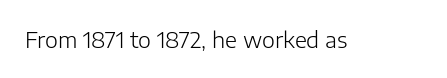
The space directly below the letters is spotless. Quick note: not italic, upright. The line texture is even and compact thanks to regular tracking. These glyphs show unthickened strokes, regular width or finer.
